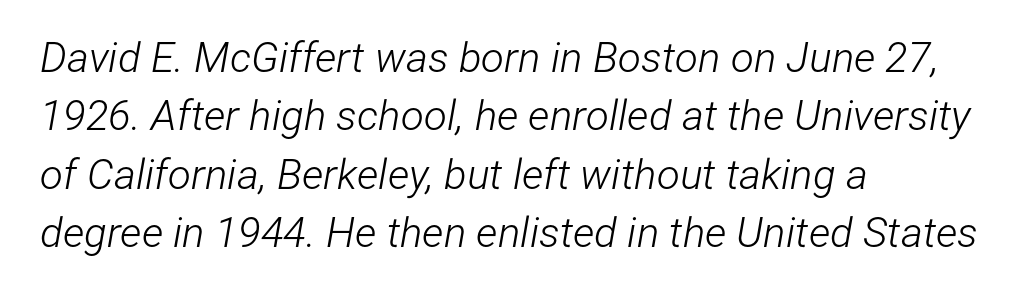
The image shows 42 px light, condensed type, italic (leaning right); set left-aligned, normal line spacing (1.39x), normal letter spacing, not underlined; low stroke contrast and a medium x-height.
